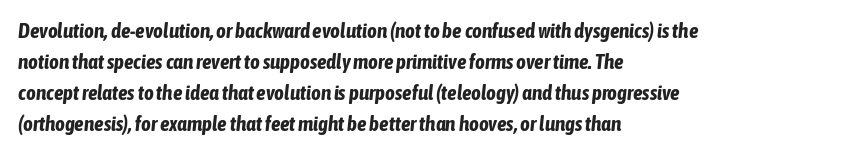
The image shows 21 px bold type, italic (leaning right); set left-aligned, normal line spacing (1.48x), normal letter spacing, not underlined.
